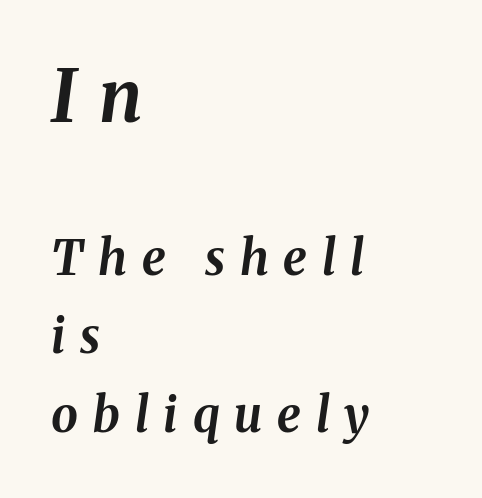
The image shows 72 px bold type, italic (leaning right); set left-aligned, normal line spacing (1.64x), unusually wide letter spacing (+0.31 em), not underlined; the first (top) block is 1.5x larger; medium stroke contrast and a medium x-height.
